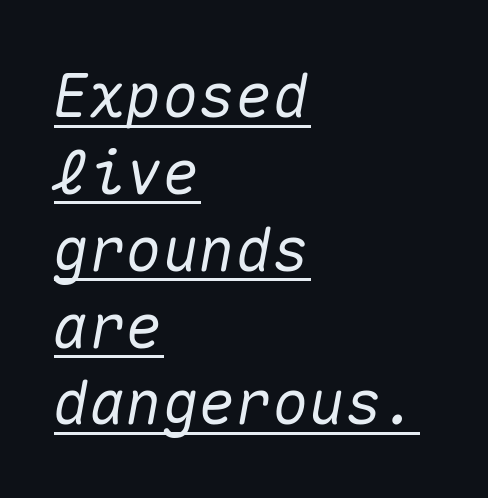
{"italic": "yes", "lean": "right", "slant_degrees": 10, "width": "normal", "stroke_contrast": "medium", "x_height": "medium", "monospaced": "yes", "underline": "yes", "align": "left", "line_spacing": "normal", "line_spacing_ratio": 1.26, "letter_spacing": "normal", "letter_spacing_em": 0.0, "glyph_px": 61}
